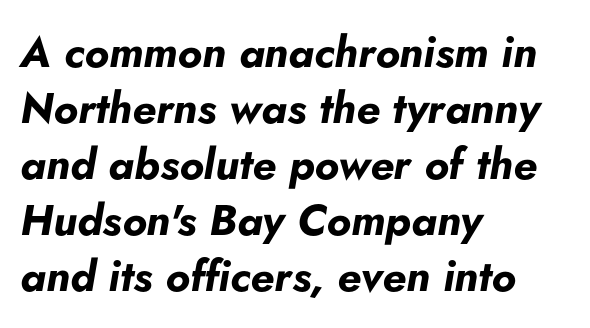
Q: Is the text bold? A: Yes.
Q: Is the text italic (slanted)? A: Yes, it leans right by about 5 degrees.
Q: Is the text underlined? A: No.
Q: How is the paragraph aligned? A: Left-aligned.
Q: Is the spacing between letters normal or unusually wide? A: Normal.
Q: Is the spacing between lines tight, normal or loose? A: Normal.
Q: Width (condensed, normal, or wide)? A: Normal.
Q: Stroke contrast? A: Low.
Q: x-height? A: Small.
Q: Monospaced? A: No.
